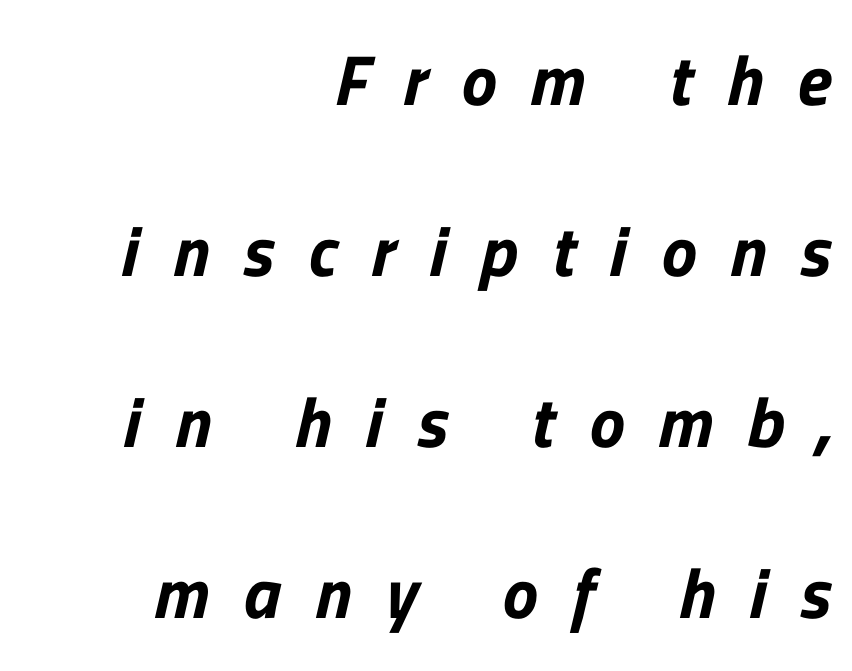
The image shows 71 px sans-serif type; set right-aligned, loose line spacing (2.41x), unusually wide letter spacing (+0.48 em), not underlined; low stroke contrast and a medium x-height.
